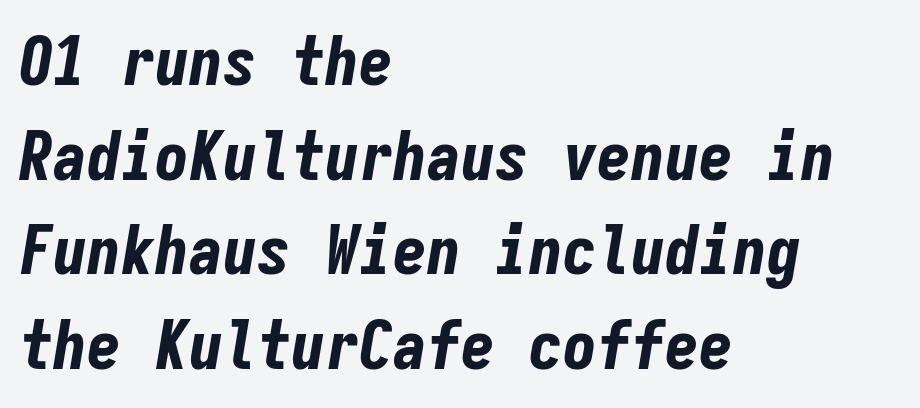
Q: Is the text bold? A: Yes.
Q: Is the text italic (slanted)? A: Yes, it leans right by about 9 degrees.
Q: Is the text underlined? A: No.
Q: How is the paragraph aligned? A: Left-aligned.
Q: Is the spacing between letters normal or unusually wide? A: Normal.
Q: Is the spacing between lines tight, normal or loose? A: Normal.
Q: Width (condensed, normal, or wide)? A: Condensed.
Q: Stroke contrast? A: Low.
Q: x-height? A: Medium.
Q: Monospaced? A: Yes.
